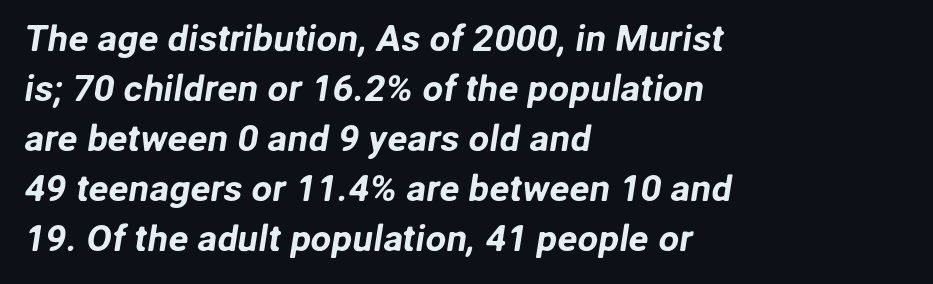
The image shows 37 px sans-serif type; set left-aligned, normal line spacing (1.35x), normal letter spacing, not underlined; low stroke contrast and a medium x-height.
